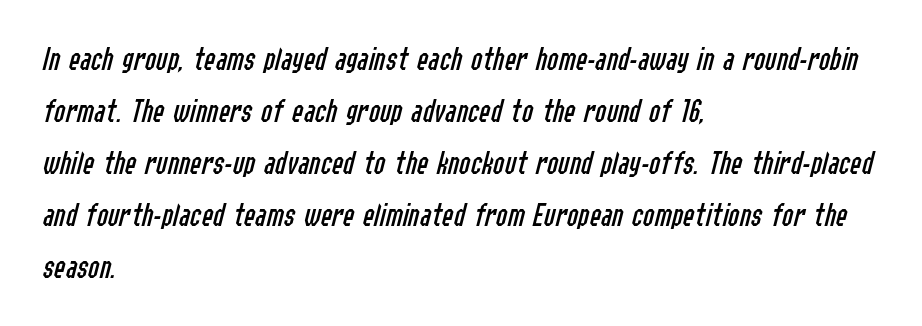
The passage is arranged the way most books set body copy — flush left. Spacing verdict: proportional, widths tailored to each character. Characters are canted at an angle relative to the baseline's perpendicular. No heavy texture on the line: the type isn't bold.
